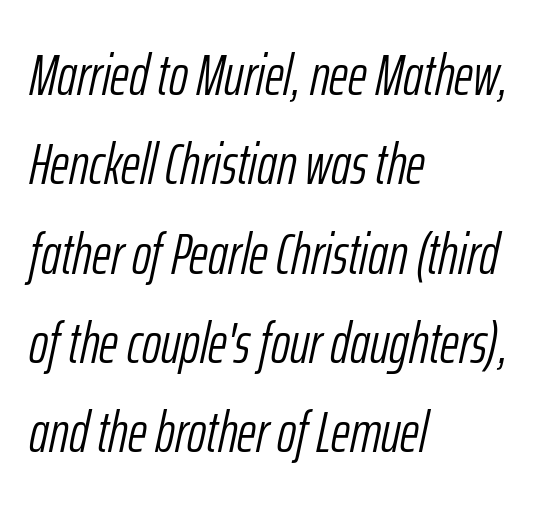
Q: Is the text bold? A: No.
Q: Is the text italic (slanted)? A: Yes, it leans right by about 12 degrees.
Q: Is the text underlined? A: No.
Q: How is the paragraph aligned? A: Left-aligned.
Q: Is the spacing between letters normal or unusually wide? A: Normal.
Q: Is the spacing between lines tight, normal or loose? A: Normal.
Q: Width (condensed, normal, or wide)? A: Condensed.
Q: Stroke contrast? A: Low.
Q: x-height? A: Medium.
Q: Monospaced? A: No.
